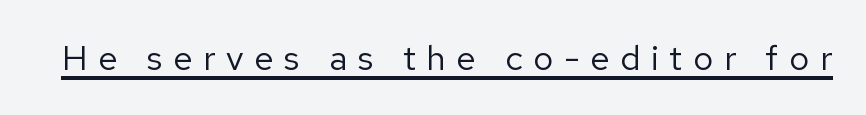
Q: Is the text bold? A: No.
Q: Is the text italic (slanted)? A: No, it is upright.
Q: Is the typeface a serif or a sans-serif typeface? A: Sans-serif.
Q: Is the text underlined? A: Yes.
Q: Is the spacing between letters normal or unusually wide? A: Unusually wide.
Q: Width (condensed, normal, or wide)? A: Normal.
Q: Stroke contrast? A: Low.
Q: x-height? A: Medium.
Q: Monospaced? A: No.
